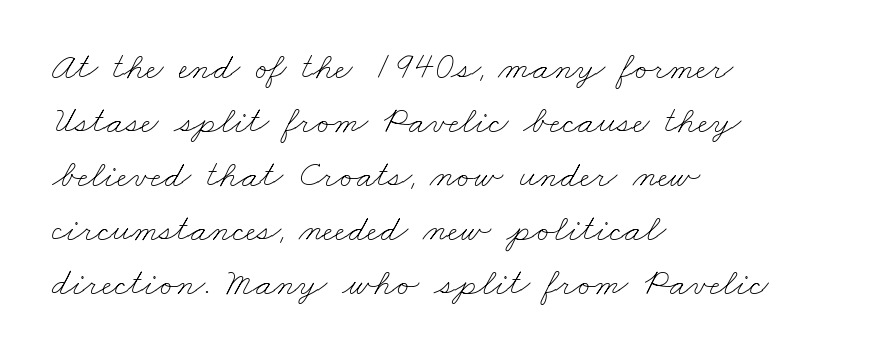
Q: Is the text bold? A: No.
Q: Is the text underlined? A: No.
Q: How is the paragraph aligned? A: Left-aligned.
Q: Is the spacing between letters normal or unusually wide? A: Normal.
Q: Is the spacing between lines tight, normal or loose? A: Normal.
Q: Width (condensed, normal, or wide)? A: Wide.
Q: Stroke contrast? A: Low.
Q: x-height? A: Small.
Q: Monospaced? A: No.
